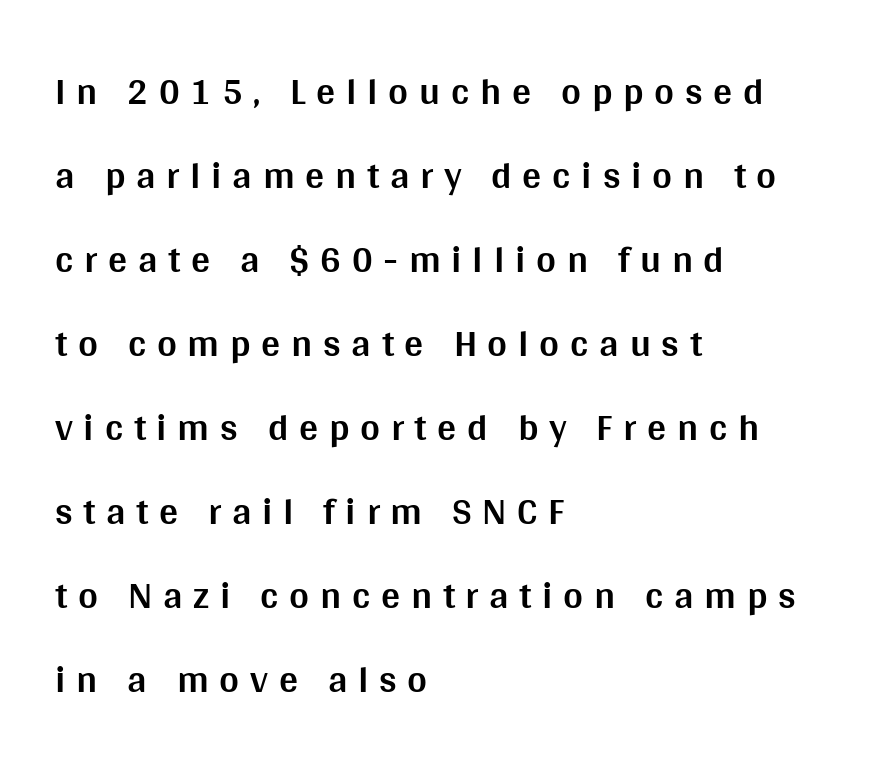
{"serif": "no", "italic": "no", "bold": "yes", "weight": "bold", "width": "normal", "stroke_contrast": "medium", "x_height": "large", "monospaced": "no", "underline": "no", "align": "left", "line_spacing": "loose", "line_spacing_ratio": 2.21, "letter_spacing": "wide", "letter_spacing_em": 0.28, "glyph_px": 38}
